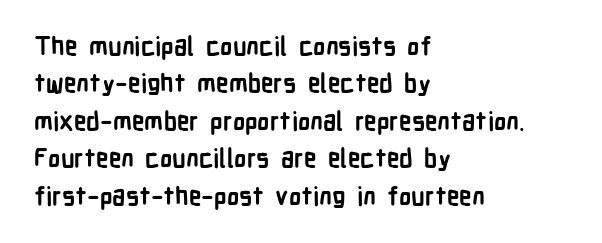
Baseline-to-baseline distance is the conventional proportion of letter height. The typesetter chose a ragged-right arrangement here. The zone under the glyphs is completely vacant. Typesetter's note: full bold, strokes at maximum text heaviness. In terms of posture, this sample is upright. The horizontal fit of the characters is conventional and even.
